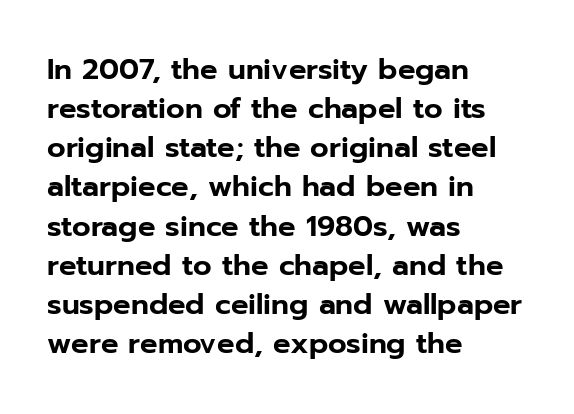
{"serif": "no", "italic": "no", "width": "normal", "stroke_contrast": "low", "x_height": "medium", "monospaced": "no", "underline": "no", "align": "left", "line_spacing": "normal", "line_spacing_ratio": 1.35, "letter_spacing": "normal", "letter_spacing_em": 0.0, "glyph_px": 29}
